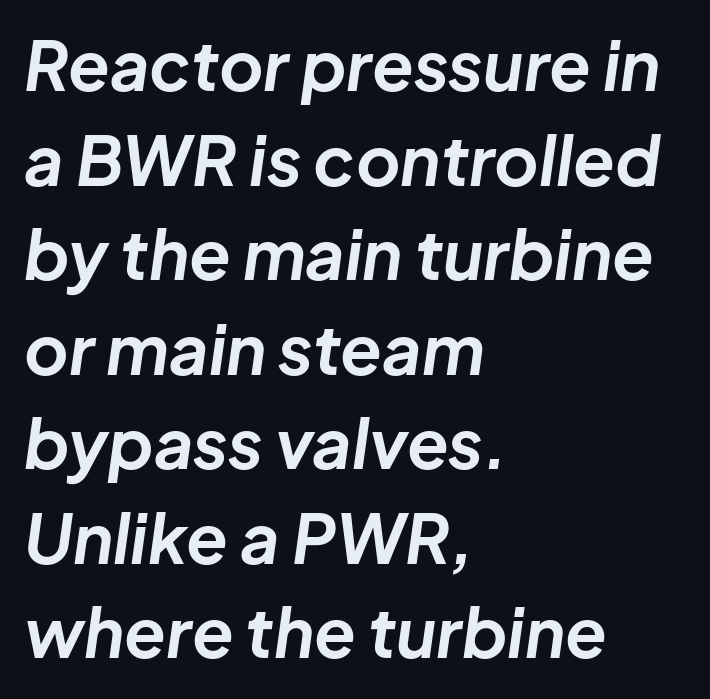
Q: Is the text bold? A: Yes.
Q: Is the text italic (slanted)? A: Yes, it leans right by about 8 degrees.
Q: Is the text underlined? A: No.
Q: How is the paragraph aligned? A: Left-aligned.
Q: Is the spacing between letters normal or unusually wide? A: Normal.
Q: Is the spacing between lines tight, normal or loose? A: Normal.
Q: Width (condensed, normal, or wide)? A: Normal.
Q: Stroke contrast? A: Low.
Q: x-height? A: Medium.
Q: Monospaced? A: No.
